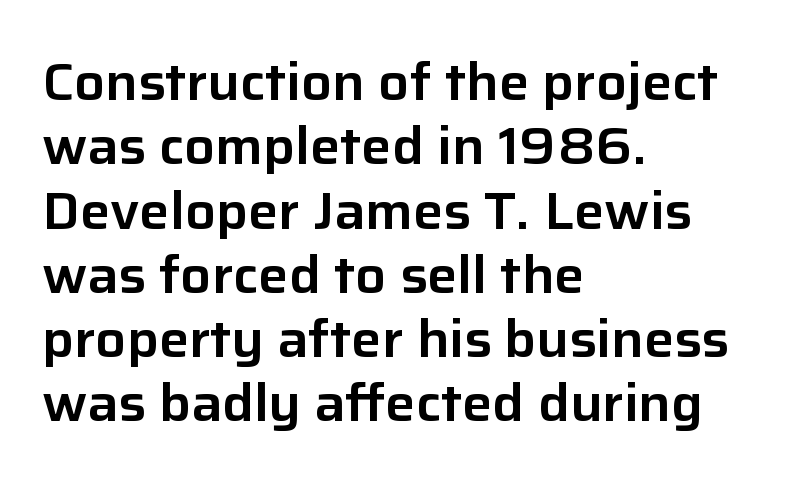
Caption: multi-line text, flush left, ragged right. The letters advance in unequal steps, a hallmark of proportional type. Notice how the stems are strictly vertical — no italics here. A clean baseline with only descenders dipping below it. The passage shown stacks its lines at a standard gap. Students, note that the glyphs here touch the page at normal intervals.
